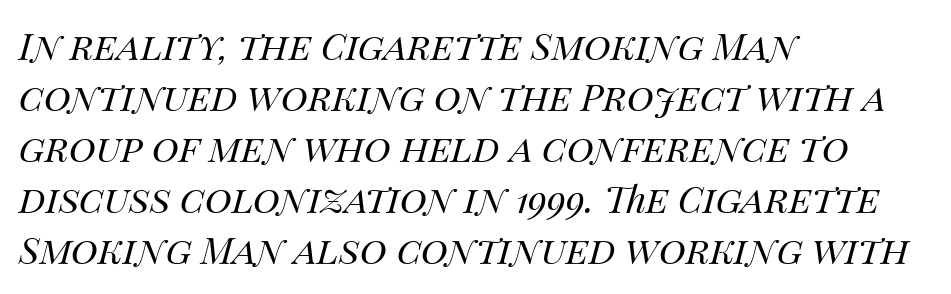
The image shows 37 px regular-weight type, italic (leaning right); set left-aligned, normal line spacing (1.38x), normal letter spacing, not underlined; medium stroke contrast and a large x-height.
